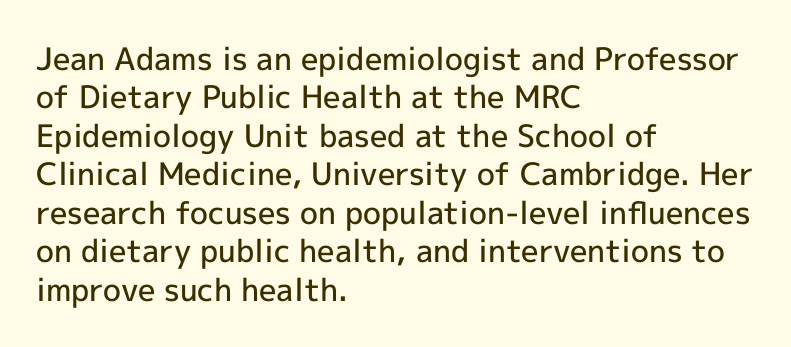
The image shows 31 px semibold sans-serif type, upright; set left-aligned, line spacing 1.24x, normal letter spacing, not underlined; a medium x-height.
